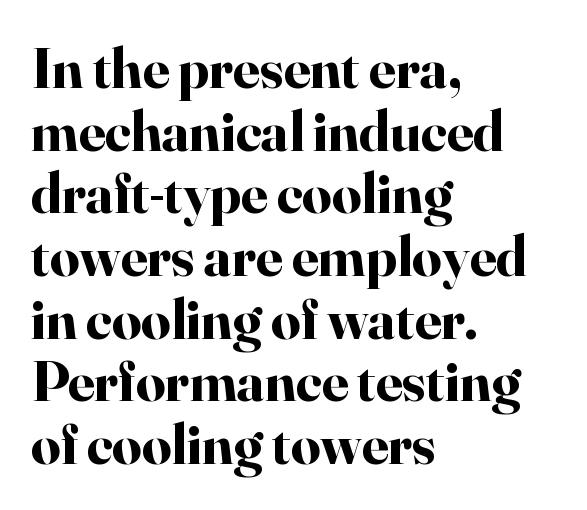
{"serif": "yes", "italic": "no", "bold": "yes", "weight": "bold", "width": "normal", "stroke_contrast": "high", "x_height": "small", "monospaced": "no", "underline": "no", "align": "left", "line_spacing": "tight", "line_spacing_ratio": 1.08, "letter_spacing": "normal", "letter_spacing_em": 0.0, "glyph_px": 58}
